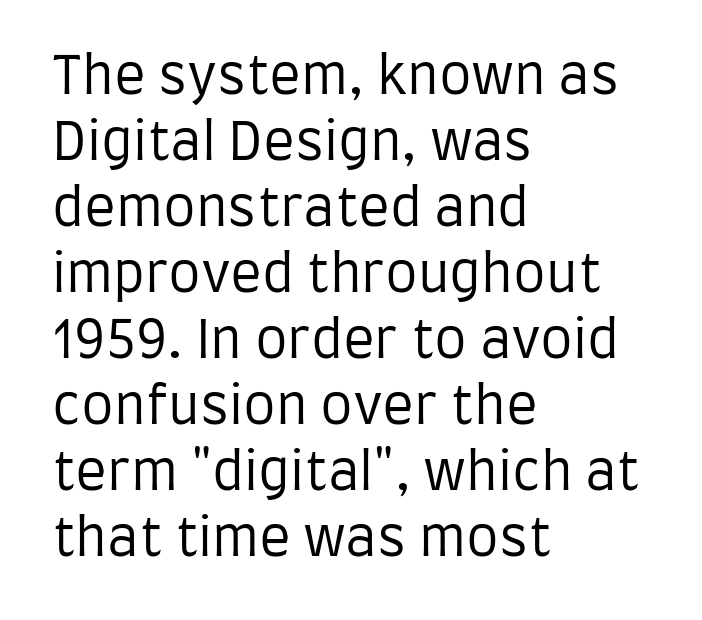
The baseline area is clear. A sans-serif font was chosen for this passage. Horizontal bands of white between lines are of average thickness. Unbolded letterforms with no extra heft. The horizontal fit of the characters is conventional and even.
